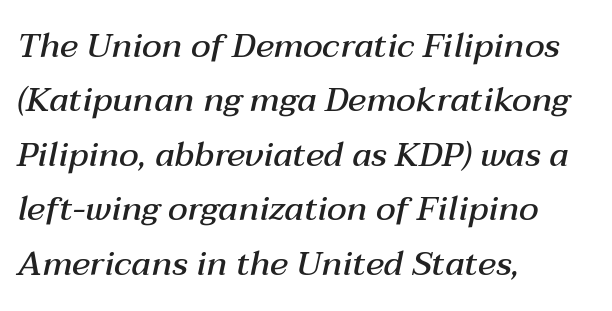
Q: Is the text bold? A: Semi-bold.
Q: Is the text italic (slanted)? A: Yes, it leans right by about 12 degrees.
Q: Is the text underlined? A: No.
Q: How is the paragraph aligned? A: Left-aligned.
Q: Is the spacing between letters normal or unusually wide? A: Normal.
Q: Is the spacing between lines tight, normal or loose? A: Normal.
Q: Width (condensed, normal, or wide)? A: Normal.
Q: Stroke contrast? A: Medium.
Q: x-height? A: Medium.
Q: Monospaced? A: No.
